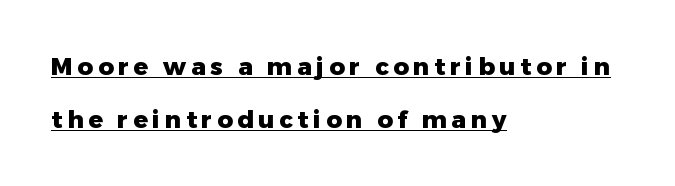
{"italic": "no", "bold": "yes", "underline": "yes", "align": "left", "line_spacing": "loose", "line_spacing_ratio": 2.19, "letter_spacing": "wide", "letter_spacing_em": 0.2, "glyph_px": 24}
